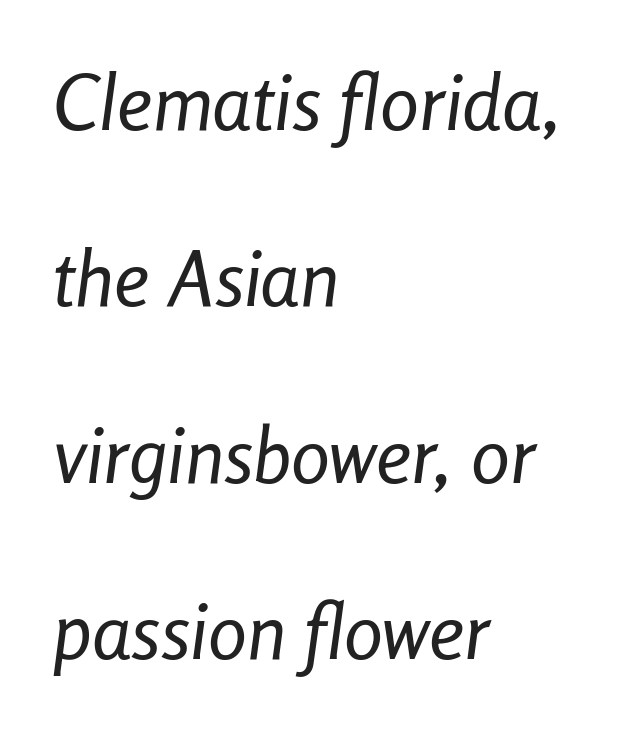
The image shows 78 px regular-weight, condensed type, italic (leaning right); set left-aligned, loose line spacing (2.26x), normal letter spacing, not underlined; low stroke contrast and a medium x-height.
